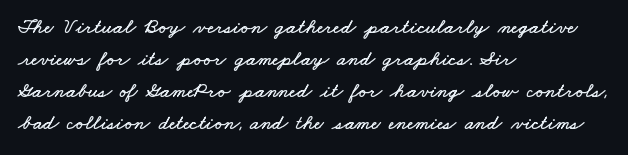
{"underline": "no", "align": "left", "line_spacing": "normal", "line_spacing_ratio": 1.53, "letter_spacing": "normal", "letter_spacing_em": 0.0, "glyph_px": 21}
